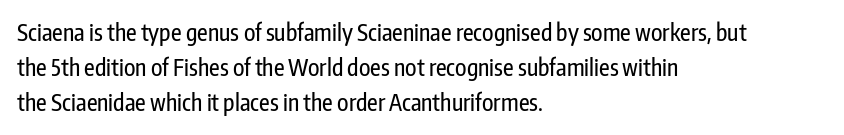
The designer left line spacing at the default. The face used here is rendered with its standard letterfit. The letters stand upright; this is a roman face. The rag falls on the right side of this text block. The words here are not underlined.
